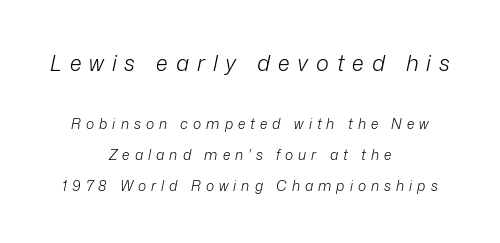
Q: Is the text bold? A: No.
Q: Is the text italic (slanted)? A: Yes, it leans right by about 12 degrees.
Q: Is the text underlined? A: No.
Q: How is the paragraph aligned? A: Centered.
Q: Is the spacing between letters normal or unusually wide? A: Unusually wide.
Q: Is the spacing between lines tight, normal or loose? A: Loose.
Q: Which block of text is set in a larger size, the first (top) or the second (bottom)? A: The first (top) one.
